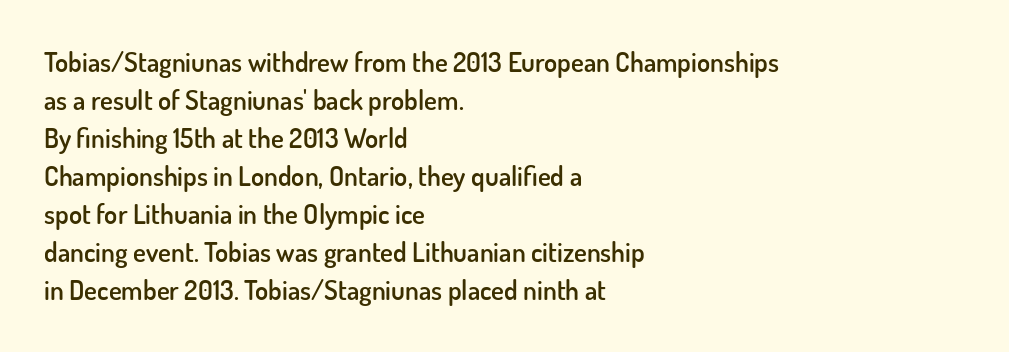
Q: Is the text bold? A: Semi-bold.
Q: Is the text italic (slanted)? A: No, it is upright.
Q: Is the text underlined? A: No.
Q: How is the paragraph aligned? A: Left-aligned.
Q: Is the spacing between letters normal or unusually wide? A: Normal.
Q: Is the spacing between lines tight, normal or loose? A: Normal.
